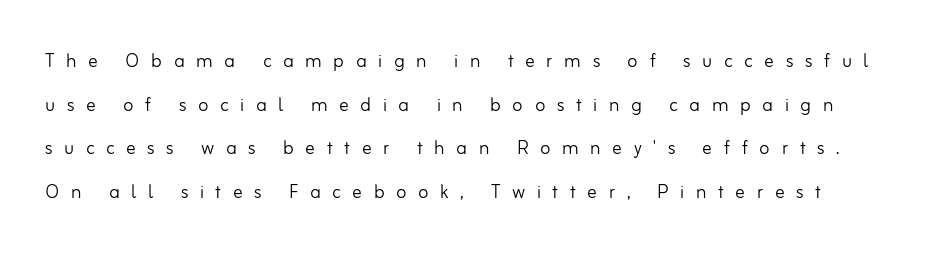
The image shows 24 px text type, upright; set line spacing 1.82x, unusually wide letter spacing (+0.48 em), not underlined.
